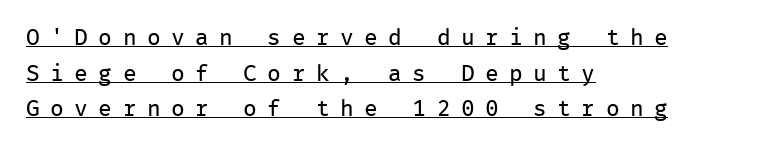
The image shows 23 px text type, upright; set left-aligned, normal line spacing (1.55x), unusually wide letter spacing (+0.45 em), underlined.
